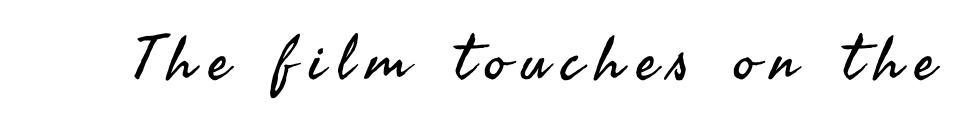
Descenders are the only things crossing below the line. A typesetter would call this heavily tracked-out type. Look at the bottom of the vertical strokes: they stop flat, with no serifs. No letter is thick-stroked: the sample isn't bold. The passage shown is typed in a proportional face where columns would drift.
